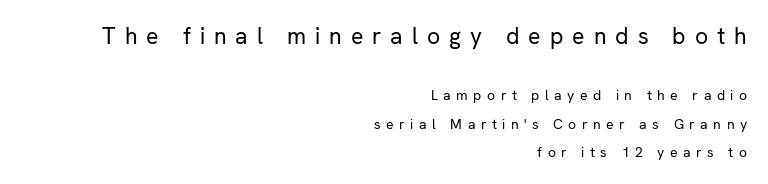
The glyphs are unaccompanied by any horizontal stroke below them. Spacing between characters has been opened up far beyond the box default. The letters stand straight up with perfectly vertical stems. If you measured baseline to baseline, you'd find a long distance.
